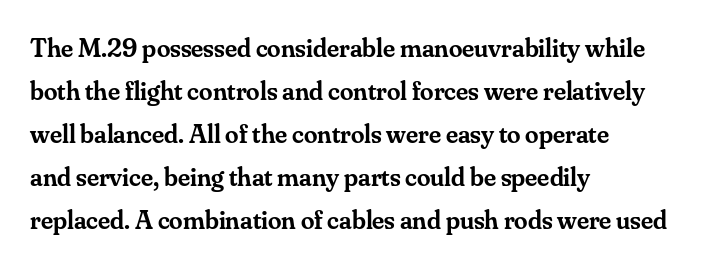
Q: Is the text bold? A: Semi-bold.
Q: Is the text italic (slanted)? A: No, it is upright.
Q: Is the text underlined? A: No.
Q: How is the paragraph aligned? A: Left-aligned.
Q: Is the spacing between letters normal or unusually wide? A: Normal.
Q: Is the spacing between lines tight, normal or loose? A: Normal.
